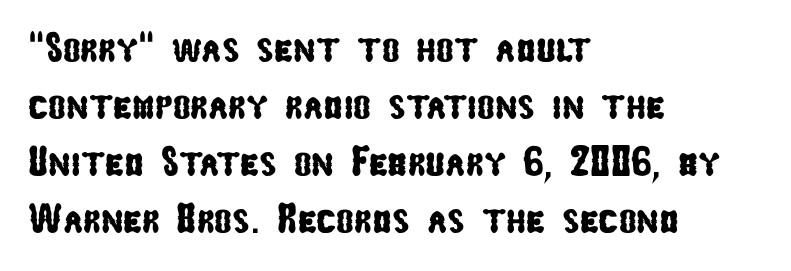
Unmarked baselines from the first word to the last. Note: no serifs on the glyphs. The letters advance in unequal steps, a hallmark of proportional type. Horizontal bands of white between lines are of average thickness. Each word holds together tightly as a unit, with standard inter-letter gaps. Which margin do the lines hug? The left one — the right edge is uneven.
